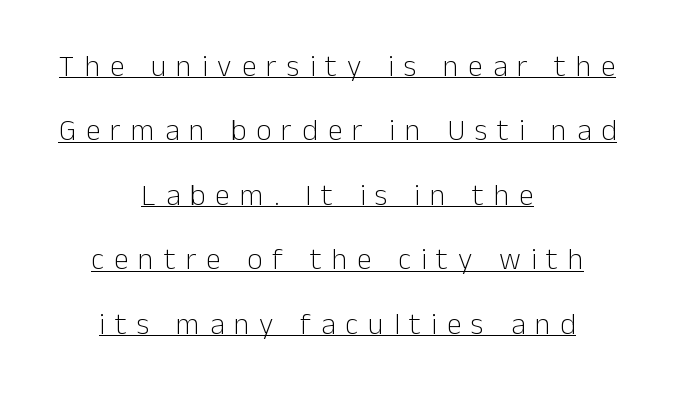
The image shows 30 px light sans-serif type, upright; set centered, loose line spacing (2.15x), unusually wide letter spacing (+0.33 em), underlined; low stroke contrast and a medium x-height.
